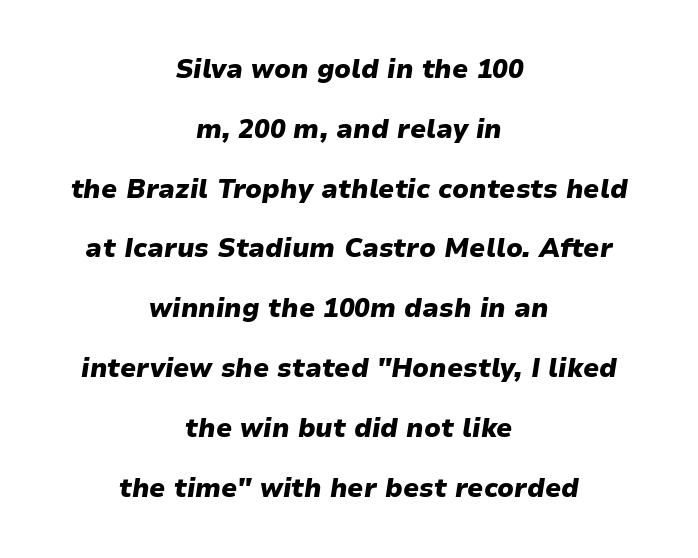
{"italic": "yes", "lean": "right", "slant_degrees": 9, "bold": "yes", "underline": "no", "align": "center", "line_spacing": "loose", "line_spacing_ratio": 2.3, "letter_spacing": "normal", "letter_spacing_em": 0.0, "glyph_px": 26}
